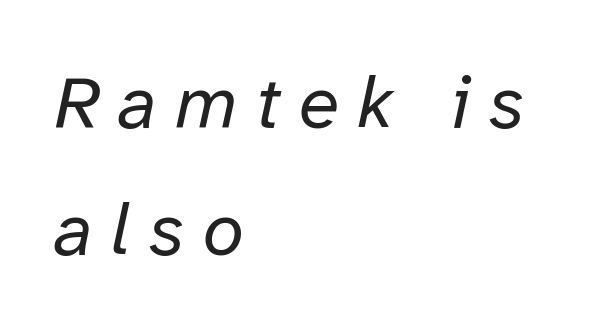
Q: Is the text bold? A: No.
Q: Is the text italic (slanted)? A: Yes, it leans right by about 12 degrees.
Q: Is the text underlined? A: No.
Q: How is the paragraph aligned? A: Left-aligned.
Q: Is the spacing between letters normal or unusually wide? A: Unusually wide.
Q: Width (condensed, normal, or wide)? A: Normal.
Q: Stroke contrast? A: Low.
Q: x-height? A: Medium.
Q: Monospaced? A: No.
